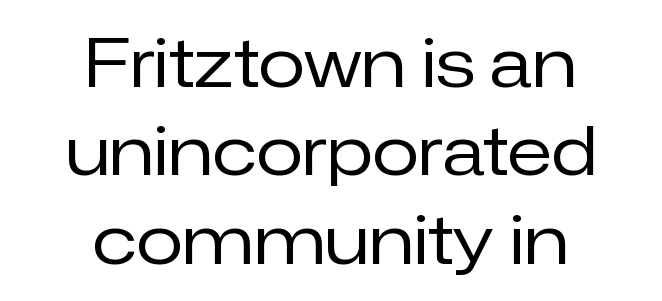
The image shows 68 px regular-weight sans-serif type, upright; set centered, normal line spacing (1.3x), normal letter spacing, not underlined; low stroke contrast and a medium x-height.
